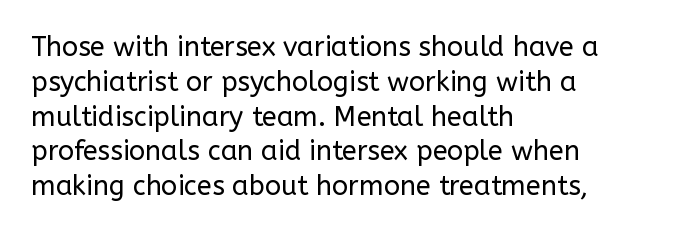
The image shows 27 px text type, upright; set left-aligned, normal line spacing (1.29x), normal letter spacing, not underlined.
